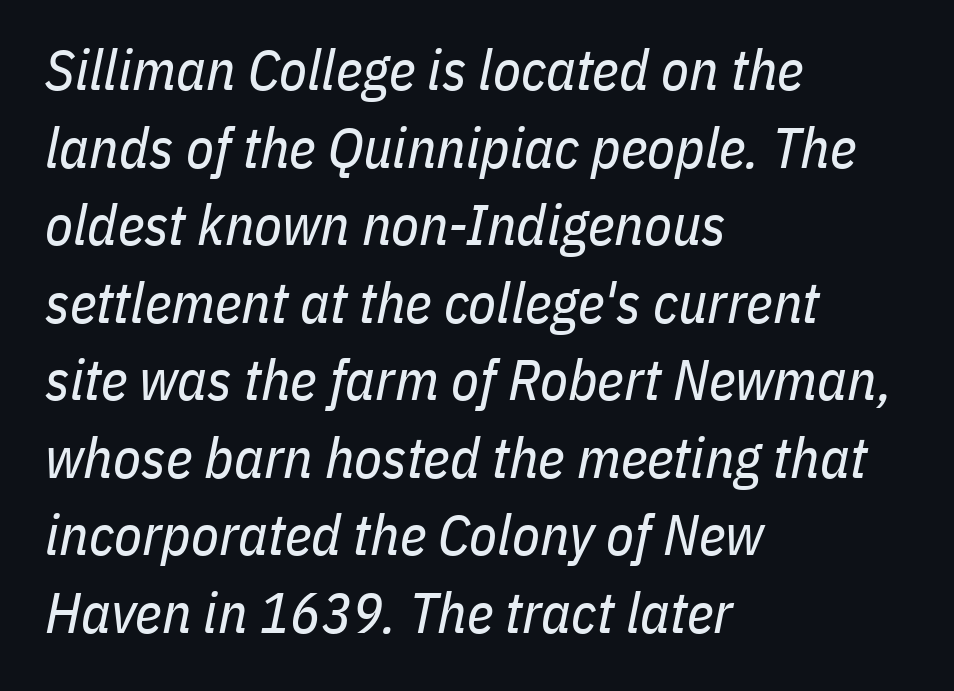
Q: Is the text bold? A: No.
Q: Is the text italic (slanted)? A: Yes, it leans right by about 11 degrees.
Q: Is the text underlined? A: No.
Q: How is the paragraph aligned? A: Left-aligned.
Q: Is the spacing between letters normal or unusually wide? A: Normal.
Q: Is the spacing between lines tight, normal or loose? A: Normal.
Q: Width (condensed, normal, or wide)? A: Condensed.
Q: Stroke contrast? A: Low.
Q: x-height? A: Medium.
Q: Monospaced? A: No.
